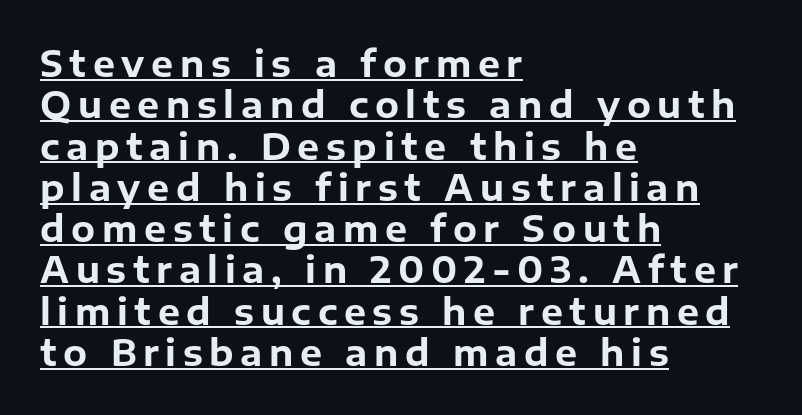
A roman cut, with each character standing at attention. Looks like regular typesetting: each glyph gets only the width it needs. Line beginnings align vertically; line endings do not. The passage shown is underscored from start to finish.
